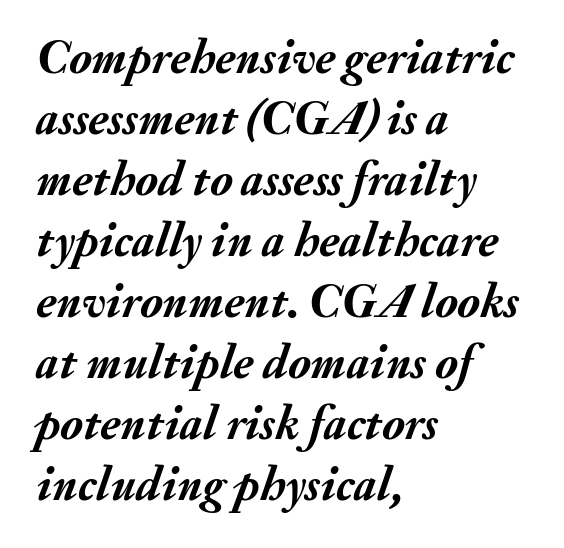
{"italic": "yes", "lean": "right", "slant_degrees": 20, "bold": "yes", "weight": "semibold", "width": "normal", "stroke_contrast": "medium", "x_height": "small", "monospaced": "no", "underline": "no", "align": "left", "line_spacing": "normal", "line_spacing_ratio": 1.27, "letter_spacing": "normal", "letter_spacing_em": 0.0, "glyph_px": 48}
